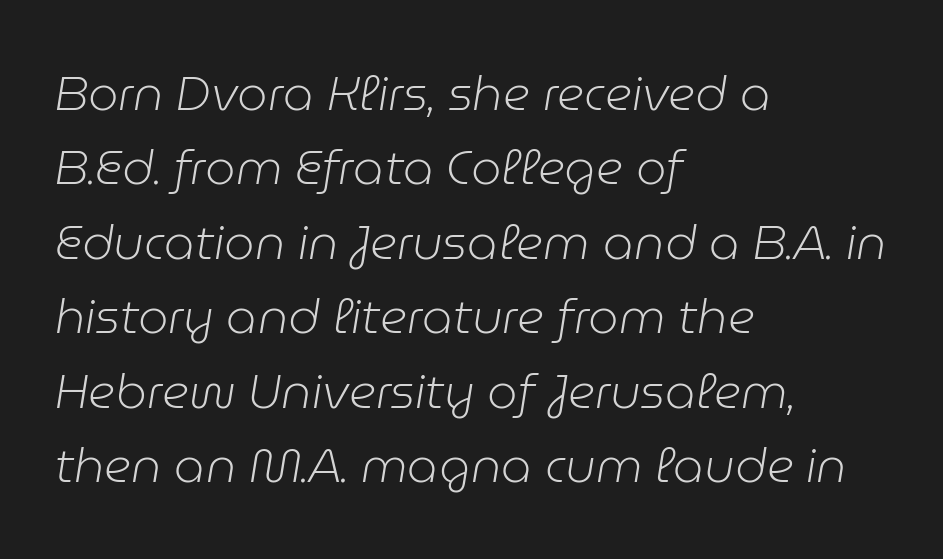
Only glyphs here, with clear space below each row. You could call the tracking neutral — neither tight nor loose. If you measured baseline to baseline, you'd find a middling distance. The letterforms sit at book weight or below. Character widths vary here, with narrow letters taking less room than wide ones.
